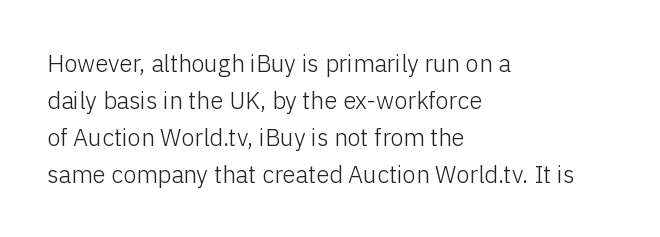
The image shows 24 px text type, upright; set left-aligned, normal line spacing (1.54x), normal letter spacing, not underlined.
